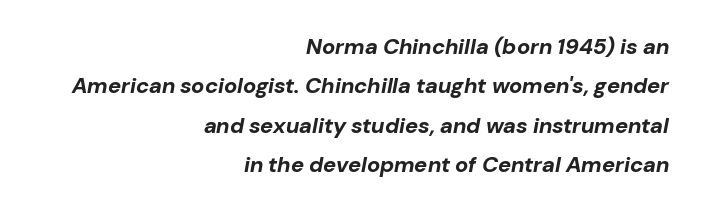
{"italic": "yes", "lean": "right", "slant_degrees": 10, "bold": "yes", "underline": "no", "align": "right", "line_spacing_ratio": 1.79, "letter_spacing": "normal", "letter_spacing_em": 0.0, "glyph_px": 22}
